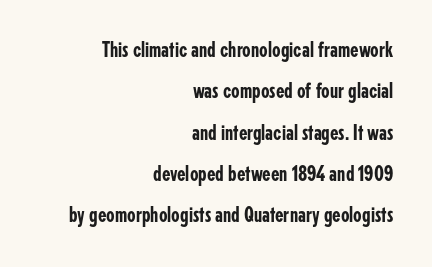
The image shows 22 px text type, upright; set right-aligned, line spacing 1.88x, normal letter spacing, not underlined.
